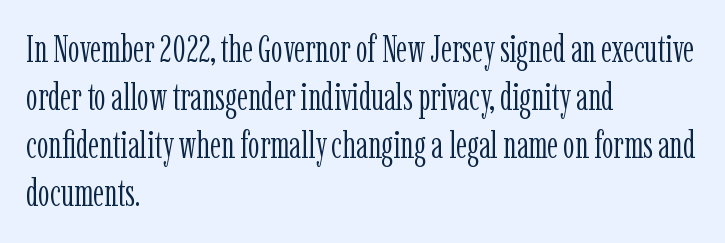
Q: Is the text bold? A: No.
Q: Is the text italic (slanted)? A: No, it is upright.
Q: Is the typeface a serif or a sans-serif typeface? A: Serif.
Q: Is the text underlined? A: No.
Q: How is the paragraph aligned? A: Left-aligned.
Q: Is the spacing between letters normal or unusually wide? A: Normal.
Q: Is the spacing between lines tight, normal or loose? A: Normal.
Q: Width (condensed, normal, or wide)? A: Condensed.
Q: Stroke contrast? A: Low.
Q: x-height? A: Medium.
Q: Monospaced? A: No.
